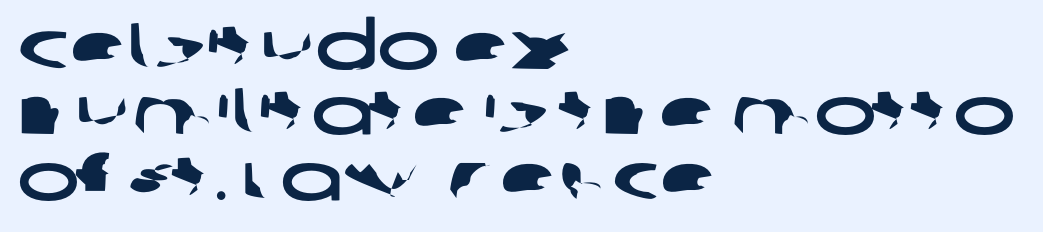
{"serif": "no", "width": "wide", "stroke_contrast": "low", "x_height": "large", "monospaced": "no", "underline": "no", "align": "left", "line_spacing": "tight", "line_spacing_ratio": 0.99, "letter_spacing": "normal", "letter_spacing_em": 0.0, "glyph_px": 66}
